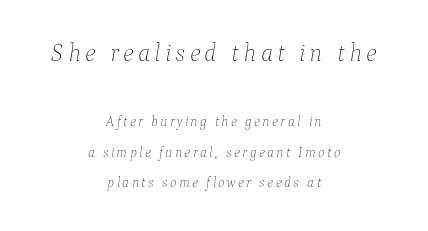
The specimen reads as italic at a glance. Vertical stems look standard width or narrower in stroke. The line-height multiplier appears high, well above default. Casual observation: everything's sitting right in the middle. The strip under each line holds only bare page.
